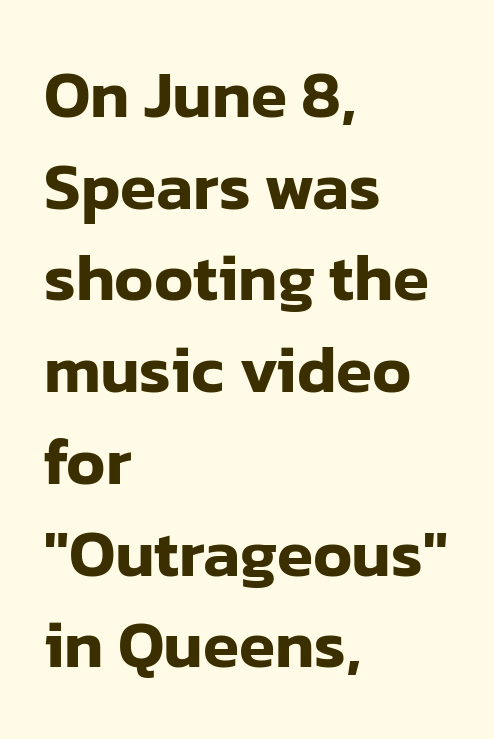
The image shows 66 px sans-serif type, upright; set left-aligned, normal line spacing (1.39x), normal letter spacing, not underlined; low stroke contrast and a medium x-height.
